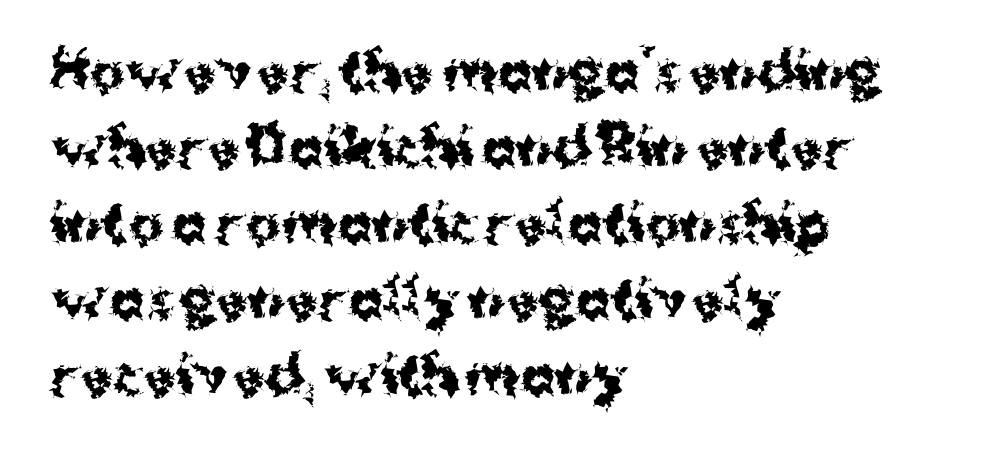
In terms of letterspacing, this is plain default setting. These lines are set flush left with a ragged right edge. To sum up the face: it is a sans, with no serifs. The space directly below the letters is spotless. Spacing verdict: proportional, widths tailored to each character.
